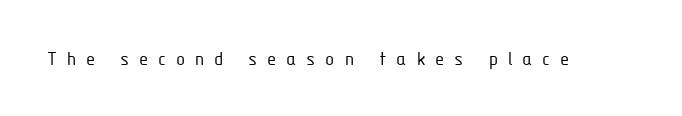
The image shows 21 px text type, upright; set unusually wide letter spacing (+0.47 em), not underlined.
